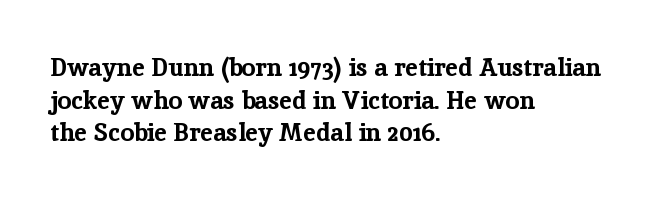
{"italic": "no", "bold": "yes", "underline": "no", "align": "left", "line_spacing": "normal", "line_spacing_ratio": 1.31, "letter_spacing": "normal", "letter_spacing_em": 0.0, "glyph_px": 25}
